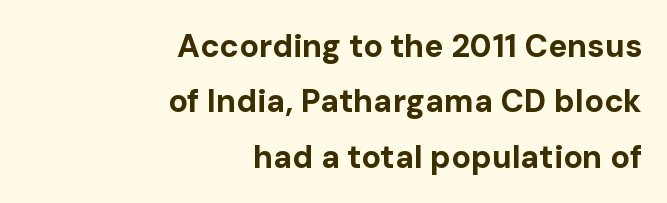
Q: Is the text bold? A: Yes.
Q: Is the text italic (slanted)? A: No, it is upright.
Q: Is the typeface a serif or a sans-serif typeface? A: Sans-serif.
Q: Is the text underlined? A: No.
Q: How is the paragraph aligned? A: Right-aligned.
Q: Is the spacing between letters normal or unusually wide? A: Normal.
Q: Width (condensed, normal, or wide)? A: Normal.
Q: Stroke contrast? A: Low.
Q: x-height? A: Medium.
Q: Monospaced? A: No.
